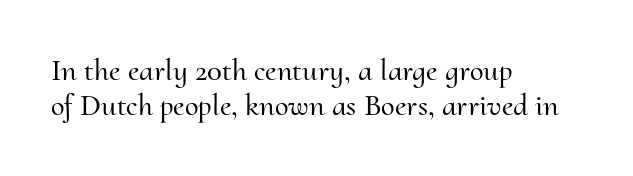
{"serif": "yes", "italic": "no", "width": "normal", "stroke_contrast": "medium", "x_height": "small", "monospaced": "no", "underline": "no", "align": "left", "line_spacing": "tight", "line_spacing_ratio": 1.14, "letter_spacing": "normal", "letter_spacing_em": 0.0, "glyph_px": 31}
